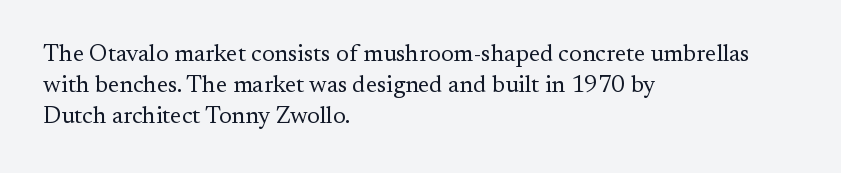
The image shows 24 px text type, upright; set left-aligned, normal line spacing (1.29x), normal letter spacing, not underlined.
